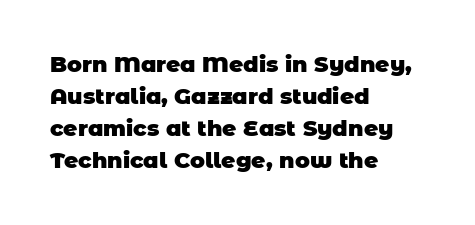
Q: Is the text bold? A: Yes.
Q: Is the text underlined? A: No.
Q: How is the paragraph aligned? A: Left-aligned.
Q: Is the spacing between letters normal or unusually wide? A: Normal.
Q: Is the spacing between lines tight, normal or loose? A: Normal.
